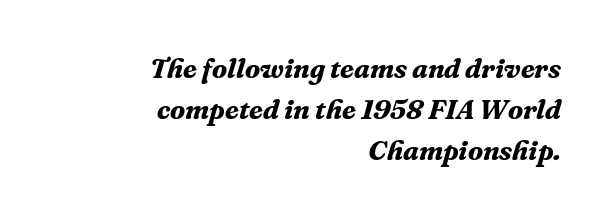
{"serif": "yes", "italic": "yes", "lean": "right", "slant_degrees": 16, "bold": "yes", "weight": "bold", "width": "normal", "stroke_contrast": "medium", "x_height": "medium", "monospaced": "no", "underline": "no", "align": "right", "line_spacing": "normal", "line_spacing_ratio": 1.47, "letter_spacing": "normal", "letter_spacing_em": 0.0, "glyph_px": 28}
